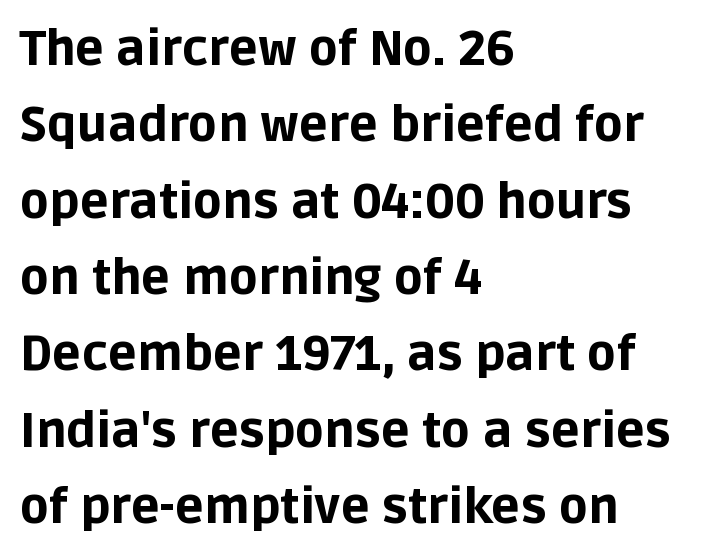
{"serif": "no", "italic": "no", "bold": "yes", "weight": "bold", "width": "normal", "stroke_contrast": "low", "x_height": "large", "monospaced": "no", "underline": "no", "align": "left", "line_spacing": "normal", "line_spacing_ratio": 1.59, "letter_spacing": "normal", "letter_spacing_em": 0.0, "glyph_px": 48}
